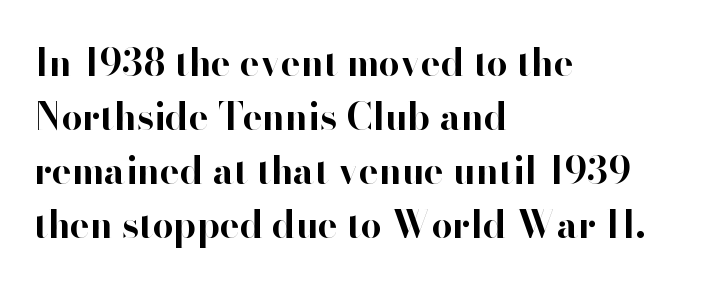
Q: Is the text bold? A: Yes.
Q: Is the text italic (slanted)? A: No, it is upright.
Q: Is the typeface a serif or a sans-serif typeface? A: Sans-serif.
Q: Is the text underlined? A: No.
Q: How is the paragraph aligned? A: Left-aligned.
Q: Is the spacing between letters normal or unusually wide? A: Normal.
Q: Is the spacing between lines tight, normal or loose? A: Normal.
Q: Width (condensed, normal, or wide)? A: Normal.
Q: Stroke contrast? A: High.
Q: x-height? A: Small.
Q: Monospaced? A: No.
